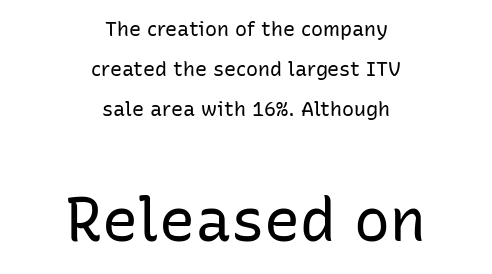
The image shows 60 px regular-weight sans-serif type, upright; set centered, loose line spacing (1.99x), normal letter spacing, not underlined; the second (bottom) block is 3.0x larger; low stroke contrast and a medium x-height.
